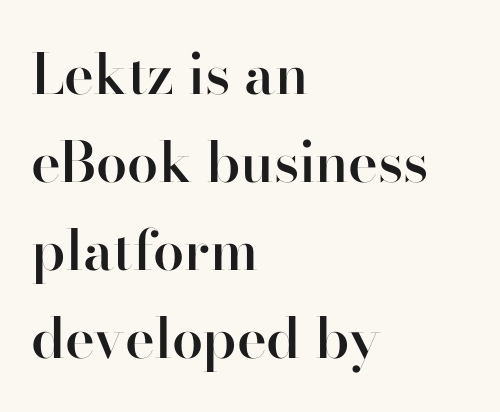
Q: Is the text bold? A: Semi-bold.
Q: Is the text italic (slanted)? A: No, it is upright.
Q: Is the typeface a serif or a sans-serif typeface? A: Sans-serif.
Q: Is the text underlined? A: No.
Q: How is the paragraph aligned? A: Left-aligned.
Q: Is the spacing between letters normal or unusually wide? A: Normal.
Q: Is the spacing between lines tight, normal or loose? A: Normal.
Q: Width (condensed, normal, or wide)? A: Normal.
Q: Stroke contrast? A: High.
Q: x-height? A: Small.
Q: Monospaced? A: No.
